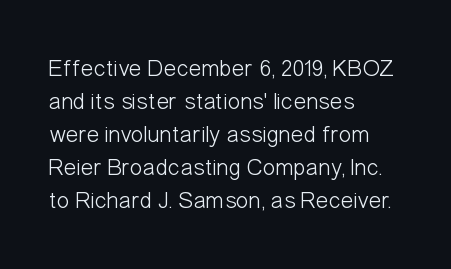
These lines stack with their left ends in a neat column. Letters rest on an invisible, unmarked baseline. The lines sit at an ordinary, default distance from one another. The type sits square on the baseline with zero lean. No letter is thick-stroked: the sample isn't bold. Default kerning and tracking; the words read as compact shapes.
